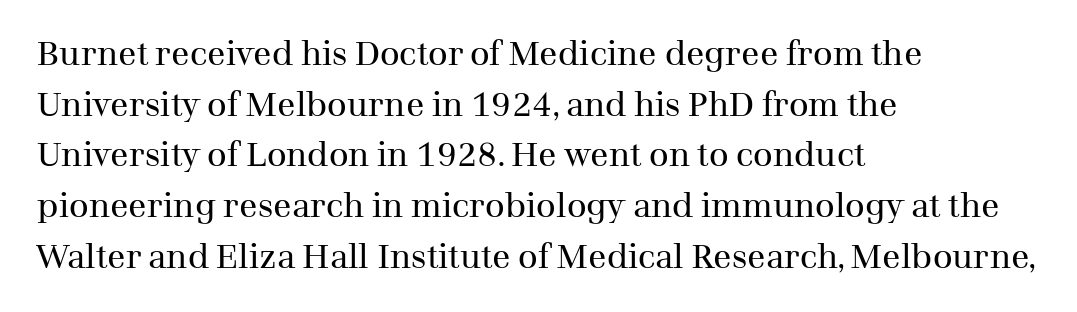
{"serif": "yes", "italic": "no", "bold": "no", "weight": "regular", "width": "normal", "stroke_contrast": "medium", "x_height": "medium", "monospaced": "no", "underline": "no", "align": "left", "line_spacing": "normal", "line_spacing_ratio": 1.49, "letter_spacing": "normal", "letter_spacing_em": 0.0, "glyph_px": 34}
